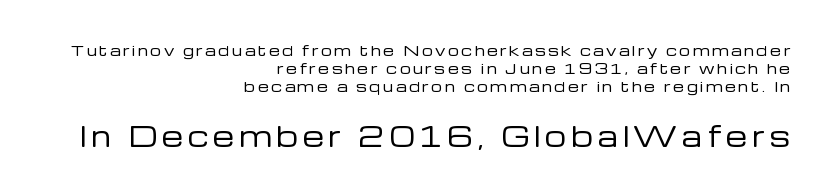
{"italic": "no", "bold": "no", "underline": "no", "align": "right", "line_spacing": "normal", "line_spacing_ratio": 1.29, "larger_block": "second", "size_ratio": 1.93, "glyph_px": 27}
